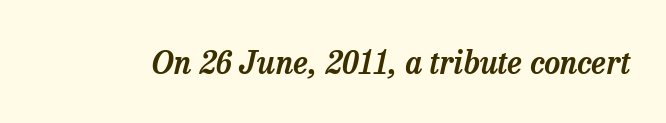
Check where the strokes stop: tiny serifs finish them off. The typography opts for an oblique posture over an upright one. The letters advance in unequal steps, a hallmark of proportional type. Nobody drew a line under any word here. Observe the ordinary spacing: letters are neighbours, not strangers.
